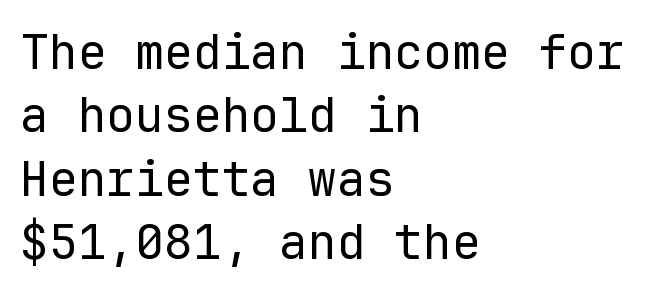
{"serif": "no", "italic": "no", "bold": "no", "weight": "regular", "width": "normal", "stroke_contrast": "low", "x_height": "medium", "monospaced": "yes", "underline": "no", "align": "left", "line_spacing": "normal", "line_spacing_ratio": 1.32, "letter_spacing": "normal", "letter_spacing_em": 0.0, "glyph_px": 48}
